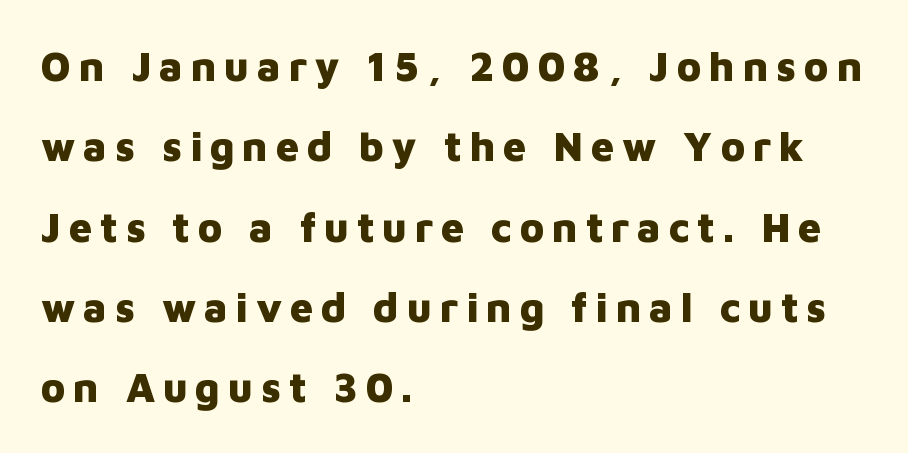
The image shows 41 px heavy sans-serif type, upright; set left-aligned, loose line spacing (1.96x), not underlined; low stroke contrast and a medium x-height.
